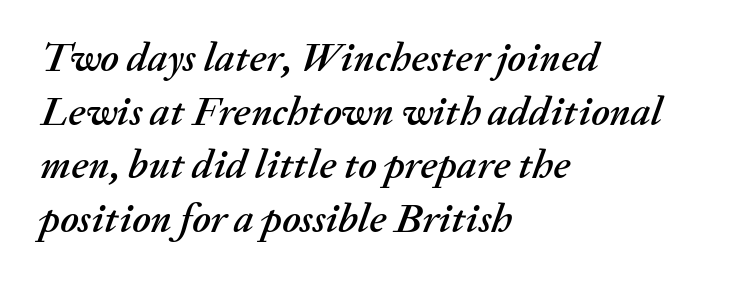
The image shows 41 px text type, italic (leaning right); set left-aligned, normal line spacing (1.31x), normal letter spacing, not underlined; medium stroke contrast and a medium x-height.
